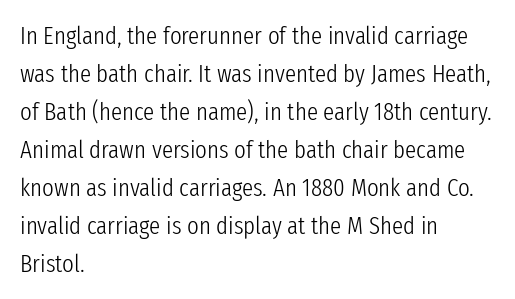
Q: Is the text bold? A: No.
Q: Is the text italic (slanted)? A: No, it is upright.
Q: Is the text underlined? A: No.
Q: How is the paragraph aligned? A: Left-aligned.
Q: Is the spacing between letters normal or unusually wide? A: Normal.
Q: Is the spacing between lines tight, normal or loose? A: Normal.
